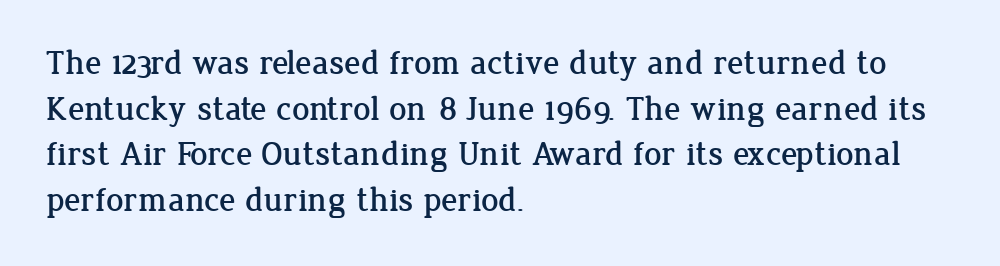
Proportional: the letters do not fall into vertical columns. The font family rendered here belongs to the serif group. Honestly, there is no underline to notice here at all. Nope, not italic — everything's standing straight. Regarding leading, the lines here are spaced in the standard way. These lines are set flush left with a ragged right edge.
